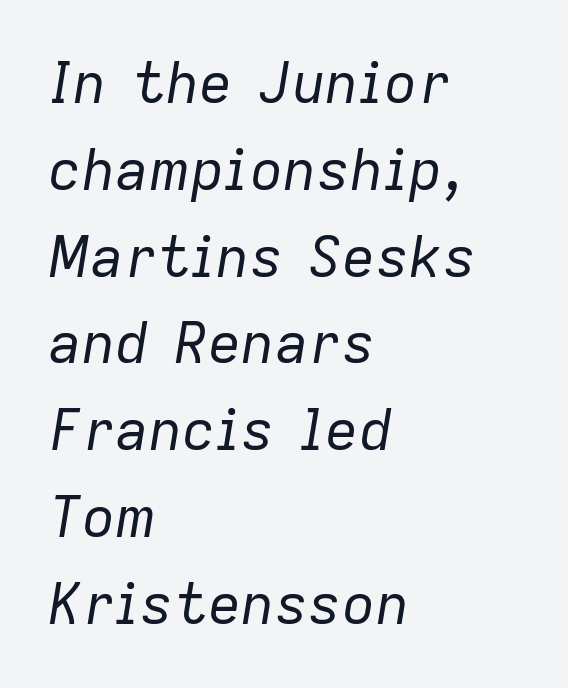
The image shows 56 px regular-weight type, italic (leaning right); set left-aligned, normal line spacing (1.55x), normal letter spacing, not underlined; low stroke contrast and a medium x-height.
